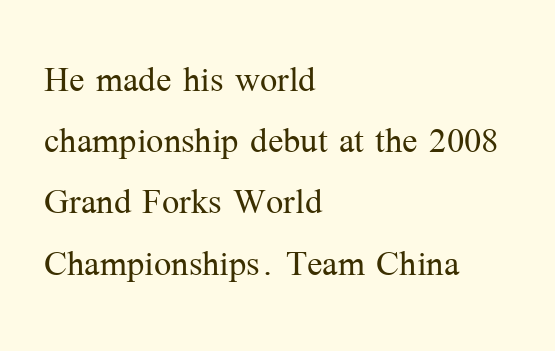
Ordinary non-slanted type is in use. Yep, those are serifs on the letters. The specimen omits any rule beneath the text block's lines. Character widths vary here, with narrow letters taking less room than wide ones. Visually the block forms a straight wall on the left and a jagged coastline on the right. The line-height multiplier appears to be the usual default.
